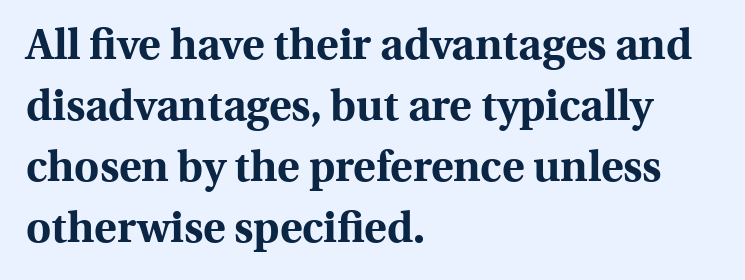
{"serif": "yes", "italic": "no", "bold": "yes", "weight": "bold", "width": "normal", "x_height": "medium", "monospaced": "no", "underline": "no", "align": "left", "line_spacing": "normal", "line_spacing_ratio": 1.42, "letter_spacing": "normal", "letter_spacing_em": 0.0, "glyph_px": 43}
